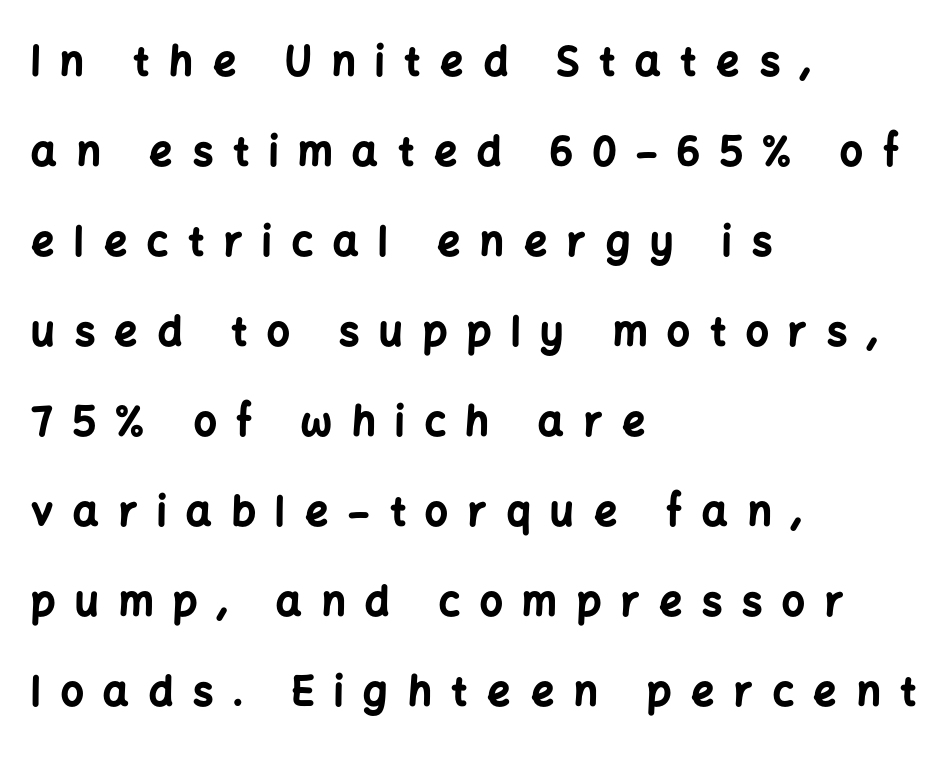
Q: Is the text bold? A: Yes.
Q: Is the text italic (slanted)? A: No, it is upright.
Q: Is the typeface a serif or a sans-serif typeface? A: Sans-serif.
Q: Is the text underlined? A: No.
Q: How is the paragraph aligned? A: Left-aligned.
Q: Is the spacing between letters normal or unusually wide? A: Unusually wide.
Q: Is the spacing between lines tight, normal or loose? A: Loose.
Q: Width (condensed, normal, or wide)? A: Normal.
Q: Stroke contrast? A: Low.
Q: x-height? A: Medium.
Q: Monospaced? A: No.
